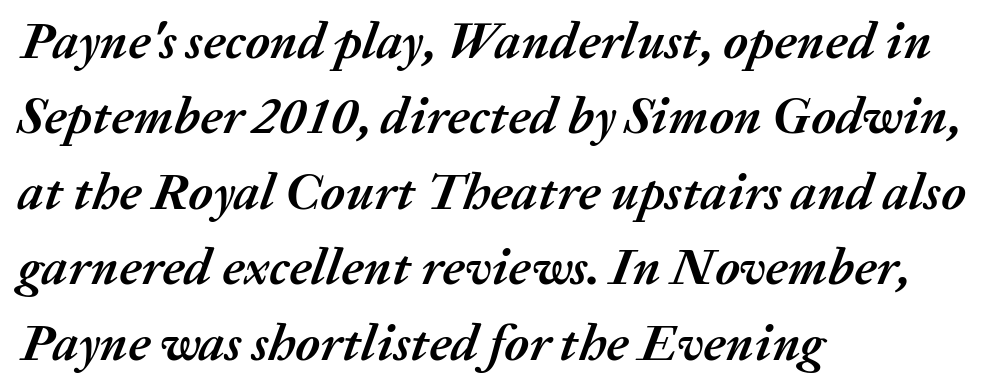
The face used here is proportionally spaced, like ordinary book or web type. Only glyphs here, with clear space below each row. Observe the ordinary spacing: letters are neighbours, not strangers. Weight check: bold — yes, fully.
